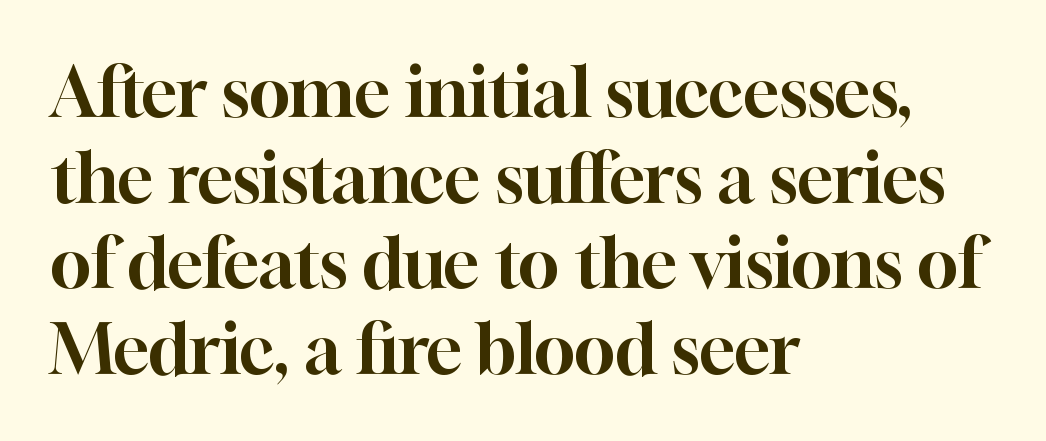
The image shows 68 px serif type, upright; set left-aligned, normal line spacing (1.26x), normal letter spacing, not underlined; high stroke contrast and a medium x-height.
